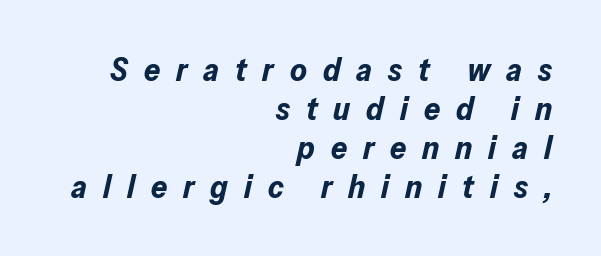
The passage shown is typed in a proportional face where columns would drift. Only glyphs here, with clear space below each row. Notice how thick the strokes are: this is what a full bold looks like. A flush-right, rag-left setting is used for this passage.
